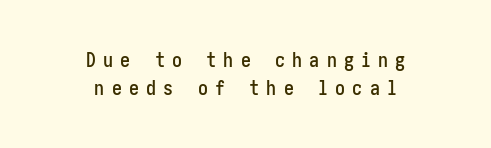
Q: Is the text italic (slanted)? A: No, it is upright.
Q: Is the text underlined? A: No.
Q: How is the paragraph aligned? A: Centered.
Q: Is the spacing between letters normal or unusually wide? A: Unusually wide.
Q: Is the spacing between lines tight, normal or loose? A: Normal.
